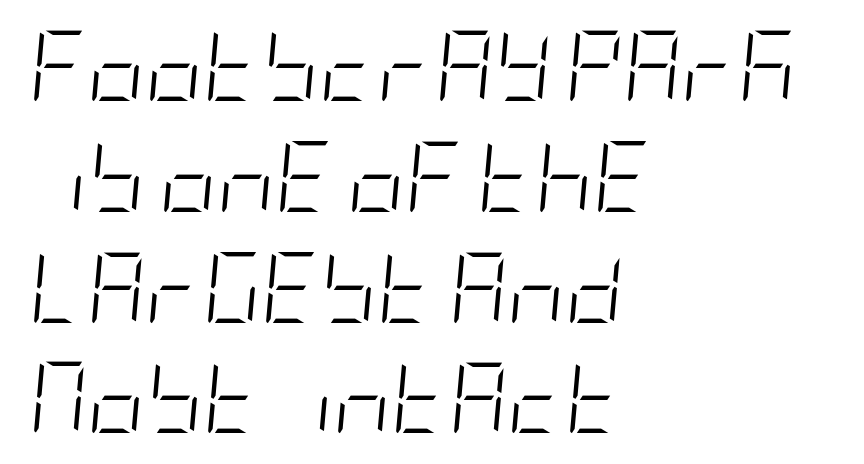
The image shows 71 px light, condensed type, italic (leaning right); set left-aligned, normal line spacing (1.56x), normal letter spacing, not underlined; low stroke contrast and a large x-height.
